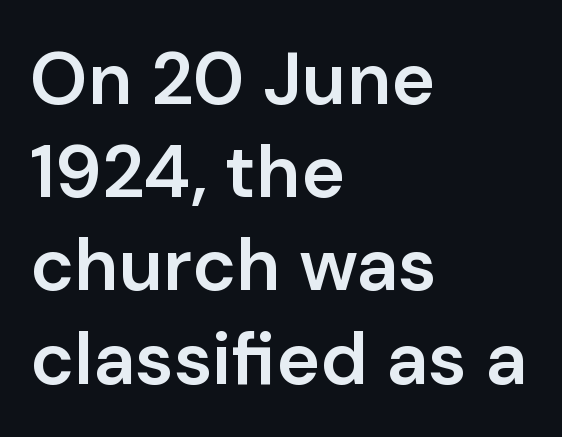
Q: Is the text bold? A: Semi-bold.
Q: Is the text italic (slanted)? A: No, it is upright.
Q: Is the typeface a serif or a sans-serif typeface? A: Sans-serif.
Q: Is the text underlined? A: No.
Q: How is the paragraph aligned? A: Left-aligned.
Q: Is the spacing between letters normal or unusually wide? A: Normal.
Q: Is the spacing between lines tight, normal or loose? A: Normal.
Q: Width (condensed, normal, or wide)? A: Normal.
Q: Stroke contrast? A: Low.
Q: x-height? A: Medium.
Q: Monospaced? A: No.
